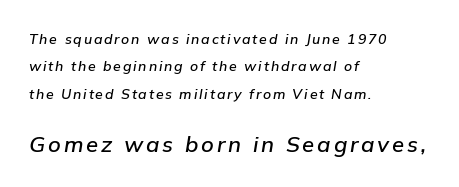
The image shows 22 px text type, italic (leaning right); set left-aligned, loose line spacing (1.96x), not underlined; the second (bottom) block is 1.57x larger.
